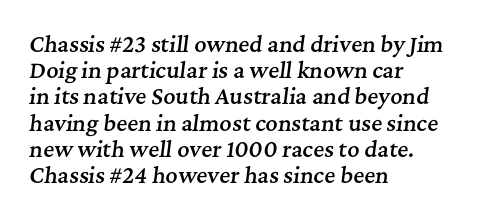
{"italic": "yes", "lean": "right", "slant_degrees": 7, "bold": "semi", "underline": "no", "align": "left", "line_spacing": "normal", "line_spacing_ratio": 1.25, "letter_spacing": "normal", "letter_spacing_em": 0.0, "glyph_px": 21}
